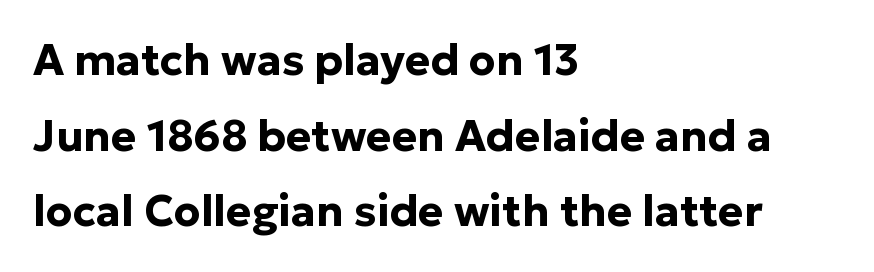
Every row of glyphs begins at an identical x-position on the left. Is this a fixed-width face? No — the glyphs have proportional, varying widths. Regarding serifs, this sample does without them. The space beneath each line is pristine and unruled. Look at the stroke-to-counter ratio: heavy, a bold.
